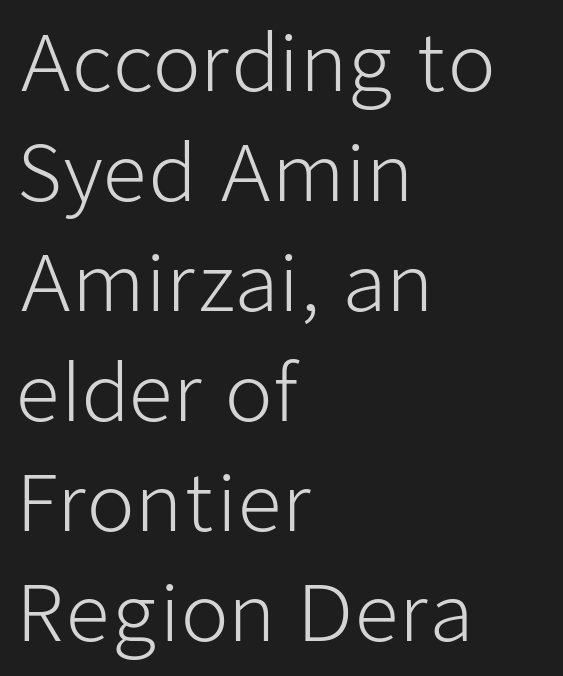
The image shows 78 px light sans-serif type, upright; set left-aligned, normal line spacing (1.41x), normal letter spacing, not underlined; low stroke contrast and a medium x-height.
